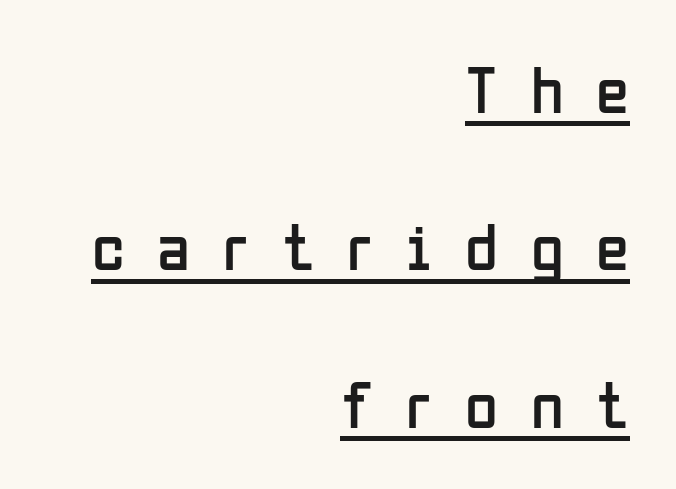
{"serif": "no", "italic": "no", "bold": "no", "weight": "regular", "width": "condensed", "stroke_contrast": "low", "x_height": "medium", "monospaced": "no", "underline": "yes", "align": "right", "line_spacing": "loose", "line_spacing_ratio": 2.35, "letter_spacing": "wide", "letter_spacing_em": 0.49, "glyph_px": 67}
